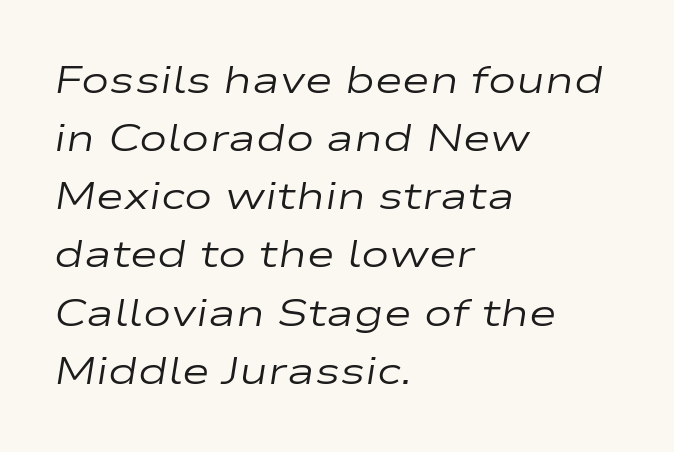
The image shows 38 px regular-weight, wide type, italic (leaning right); set left-aligned, normal line spacing (1.53x), normal letter spacing, not underlined; low stroke contrast and a medium x-height.
